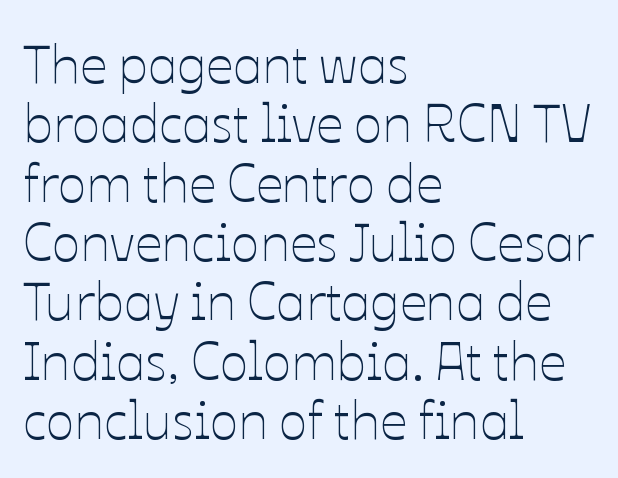
Q: Is the text bold? A: No.
Q: Is the text italic (slanted)? A: No, it is upright.
Q: Is the text underlined? A: No.
Q: How is the paragraph aligned? A: Left-aligned.
Q: Is the spacing between letters normal or unusually wide? A: Normal.
Q: Is the spacing between lines tight, normal or loose? A: Tight.
Q: Width (condensed, normal, or wide)? A: Normal.
Q: Stroke contrast? A: Low.
Q: x-height? A: Medium.
Q: Monospaced? A: No.
